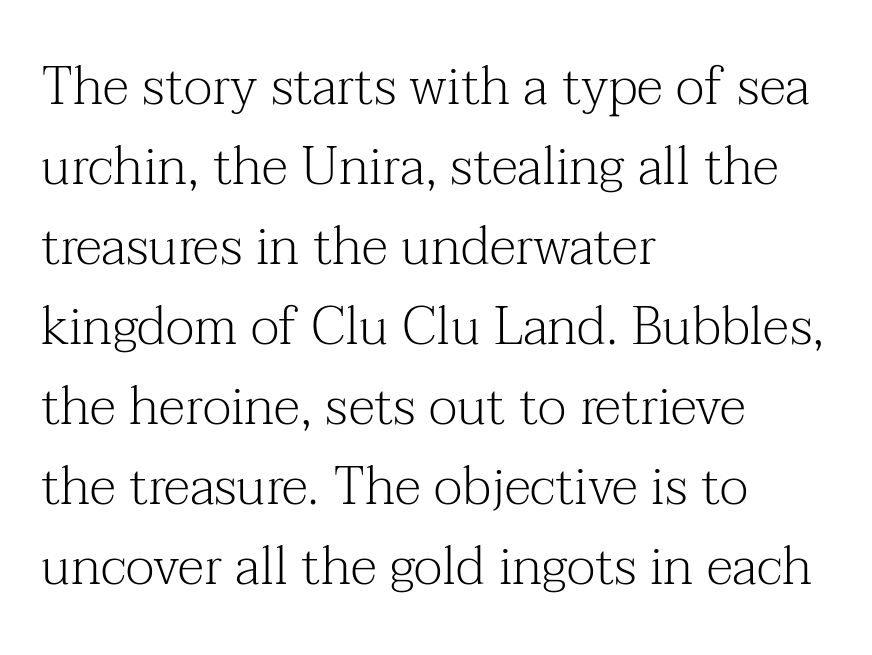
{"serif": "yes", "italic": "no", "bold": "no", "weight": "light", "width": "normal", "stroke_contrast": "medium", "x_height": "medium", "monospaced": "no", "underline": "no", "align": "left", "line_spacing": "normal", "line_spacing_ratio": 1.51, "letter_spacing": "normal", "letter_spacing_em": 0.0, "glyph_px": 53}
